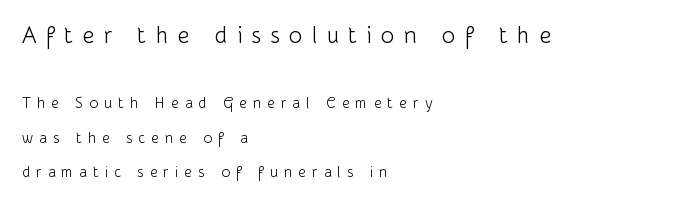
{"italic": "no", "bold": "no", "underline": "no", "align": "left", "line_spacing": "loose", "line_spacing_ratio": 2.32, "letter_spacing": "wide", "letter_spacing_em": 0.4, "larger_block": "first", "size_ratio": 1.53, "glyph_px": 23}
